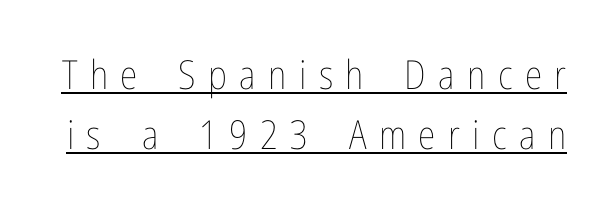
No heavy texture on the line: the type isn't bold. Quick note: underline on. Proportional: the letters do not fall into vertical columns. The lettering stays uniformly vertical, giving the passage a roman look. Compared with typical paragraphs, the rows here are spaced about the same.
